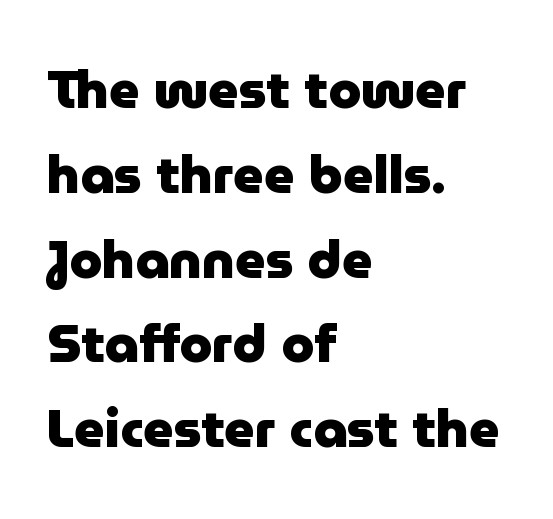
The image shows 53 px heavy sans-serif type, upright; set left-aligned, normal line spacing (1.6x), normal letter spacing, not underlined; low stroke contrast and a medium x-height.
